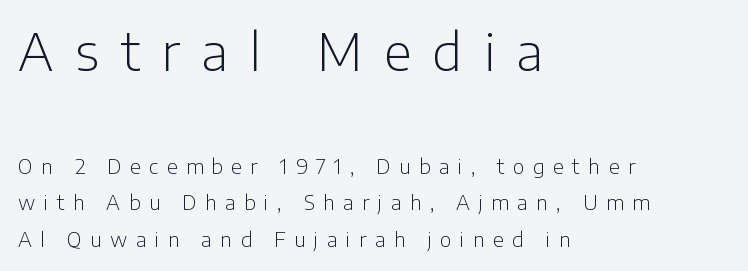
The image shows 51 px light sans-serif type, upright; set left-aligned, line spacing 1.84x, unusually wide letter spacing (+0.42 em), not underlined; the first (top) block is 2.55x larger; low stroke contrast and a medium x-height.
